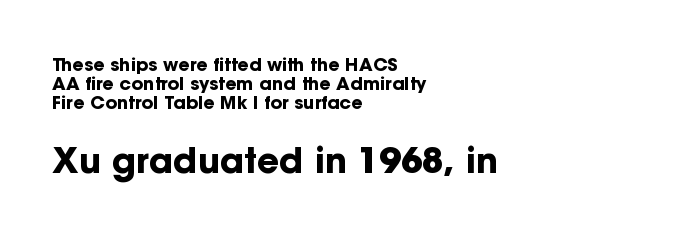
{"serif": "no", "italic": "no", "bold": "yes", "weight": "bold", "width": "normal", "stroke_contrast": "low", "x_height": "medium", "monospaced": "no", "underline": "no", "align": "left", "line_spacing": "tight", "line_spacing_ratio": 1.05, "letter_spacing": "normal", "letter_spacing_em": 0.0, "larger_block": "second", "size_ratio": 1.94, "glyph_px": 35}
